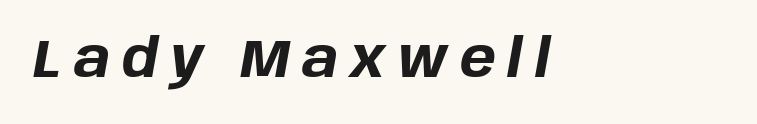
The strokes are fattened all the way to bold. Layout note: lines flush left. Here the designer chose a conventional face with non-uniform glyph widths. The tracking jumps out immediately: characters are airy and widely separated.
